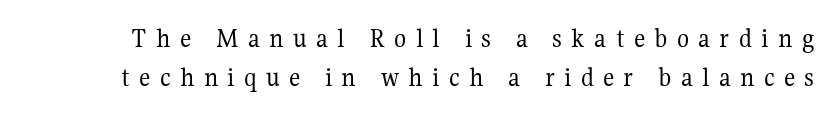
The image shows 28 px regular-weight serif type, upright; set normal line spacing (1.39x), unusually wide letter spacing (+0.33 em), not underlined; medium stroke contrast and a medium x-height.
